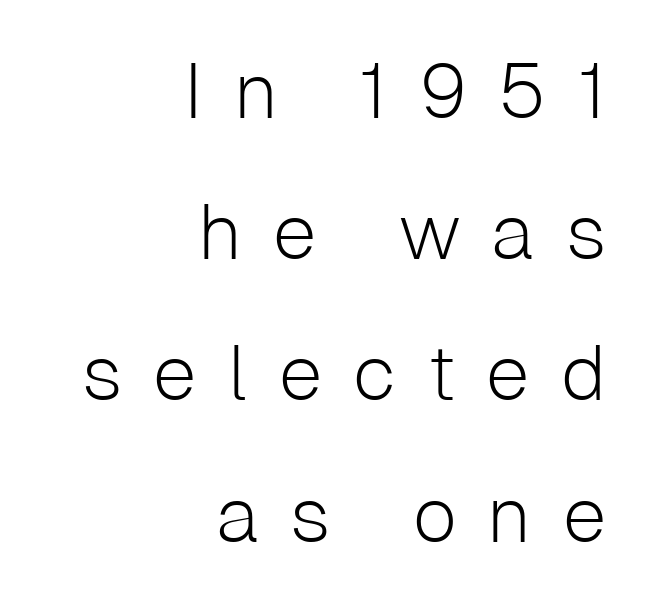
Q: Is the text bold? A: No.
Q: Is the text italic (slanted)? A: No, it is upright.
Q: Is the typeface a serif or a sans-serif typeface? A: Sans-serif.
Q: Is the text underlined? A: No.
Q: How is the paragraph aligned? A: Right-aligned.
Q: Is the spacing between letters normal or unusually wide? A: Unusually wide.
Q: Width (condensed, normal, or wide)? A: Normal.
Q: Stroke contrast? A: Low.
Q: x-height? A: Medium.
Q: Monospaced? A: No.
